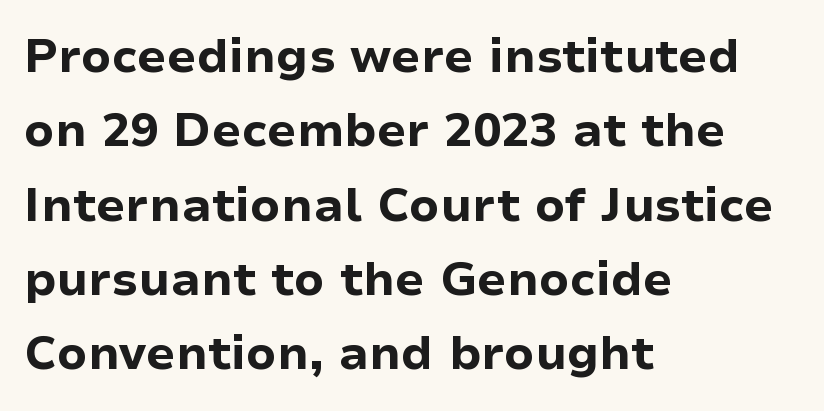
The image shows 47 px bold sans-serif type, upright; set left-aligned, normal line spacing (1.58x), normal letter spacing, not underlined; low stroke contrast and a medium x-height.
